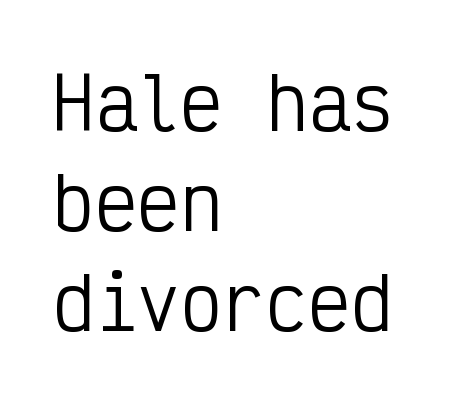
The image shows 71 px regular-weight, condensed sans-serif type, upright, monospaced; set left-aligned, normal line spacing (1.41x), normal letter spacing, not underlined; low stroke contrast and a medium x-height.
